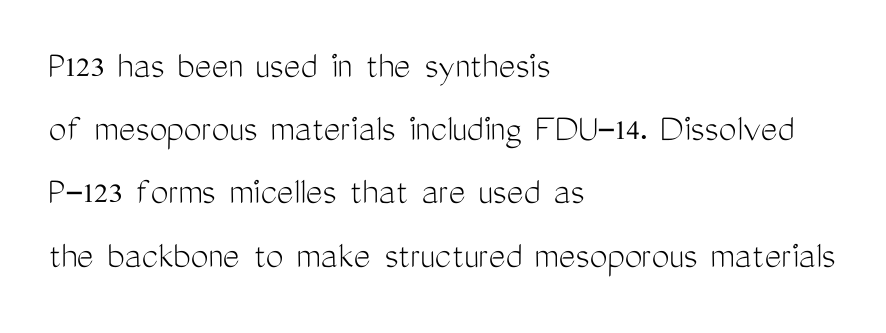
The image shows 40 px light, condensed sans-serif type, upright; set left-aligned, normal line spacing (1.58x), normal letter spacing, not underlined; medium stroke contrast and a medium x-height.
